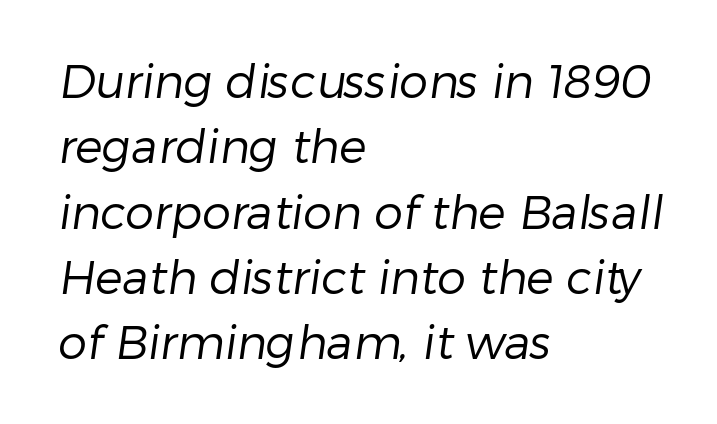
Q: Is the text bold? A: No.
Q: Is the typeface a serif or a sans-serif typeface? A: Sans-serif.
Q: Is the text underlined? A: No.
Q: How is the paragraph aligned? A: Left-aligned.
Q: Is the spacing between letters normal or unusually wide? A: Normal.
Q: Is the spacing between lines tight, normal or loose? A: Normal.
Q: Width (condensed, normal, or wide)? A: Normal.
Q: Stroke contrast? A: Low.
Q: x-height? A: Medium.
Q: Monospaced? A: No.
